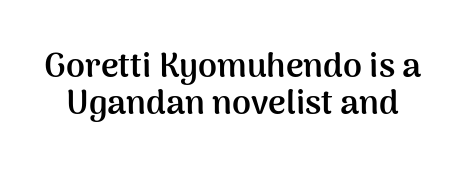
Any mark beneath the type? The region is blank. Look at the bottom of the vertical strokes: they stop flat, with no serifs. Each word holds together tightly as a unit, with standard inter-letter gaps. This sample has the flowing, uneven cadence of proportional lettering. The strokes are fattened all the way to bold. Posture: vertical.
